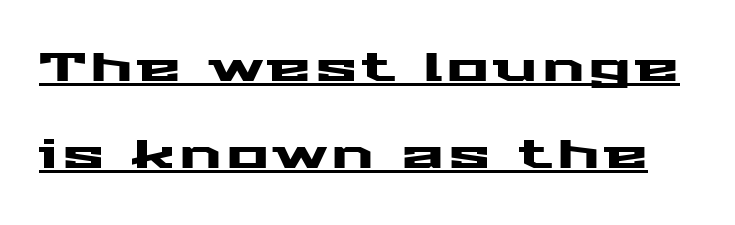
Q: Is the text italic (slanted)? A: No, it is upright.
Q: Is the typeface a serif or a sans-serif typeface? A: Sans-serif.
Q: Is the text underlined? A: Yes.
Q: Is the spacing between lines tight, normal or loose? A: Loose.
Q: Width (condensed, normal, or wide)? A: Wide.
Q: Stroke contrast? A: Medium.
Q: x-height? A: Medium.
Q: Monospaced? A: No.
